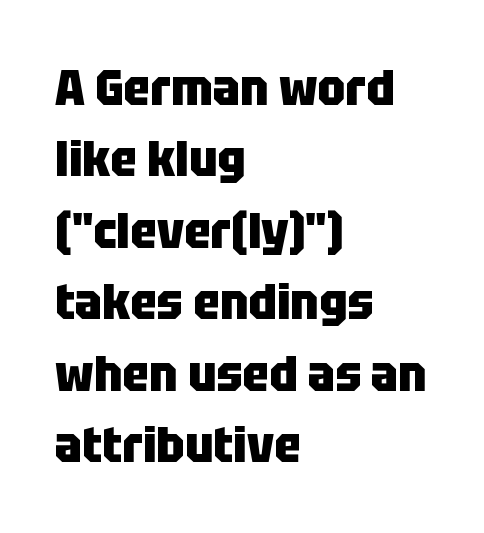
The image shows 50 px heavy, condensed sans-serif type, upright; set left-aligned, normal line spacing (1.43x), normal letter spacing, not underlined; low stroke contrast and a large x-height.
